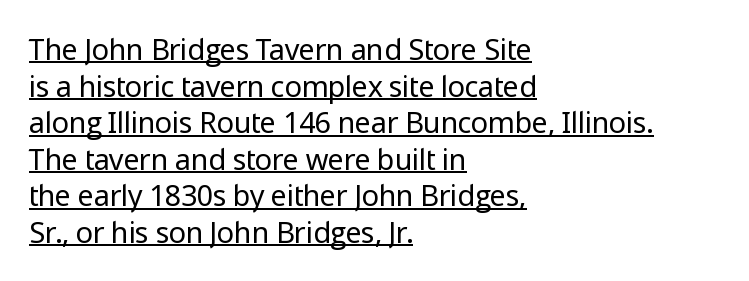
The face looks like a standard text weight, possibly lighter. Leftover space on each line is placed entirely after the last word. This is underlined copy, the kind a proofreader might mark for attention. Glyph-to-glyph distance matches everyday printed text. These lines are rendered in a variable-pitch font.
